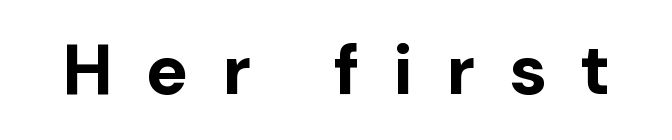
The image shows 71 px bold sans-serif type, upright; set unusually wide letter spacing (+0.47 em), not underlined; low stroke contrast and a medium x-height.
